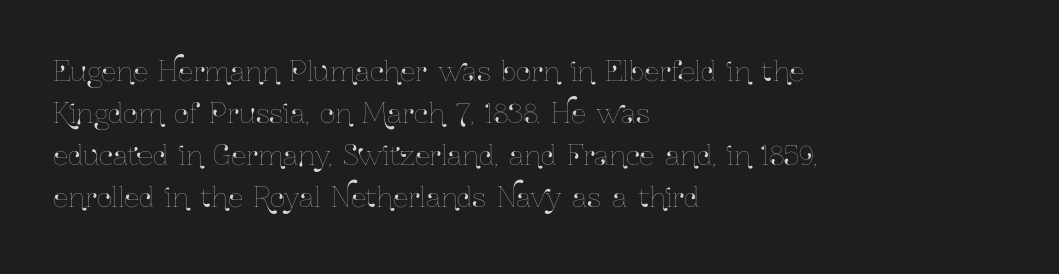
Q: Is the text italic (slanted)? A: No, it is upright.
Q: Is the text underlined? A: No.
Q: How is the paragraph aligned? A: Left-aligned.
Q: Is the spacing between letters normal or unusually wide? A: Normal.
Q: Is the spacing between lines tight, normal or loose? A: Normal.
